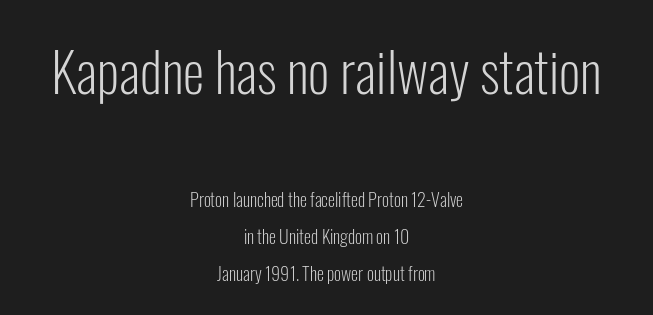
Q: Is the text bold? A: No.
Q: Is the text italic (slanted)? A: No, it is upright.
Q: Is the typeface a serif or a sans-serif typeface? A: Sans-serif.
Q: Is the text underlined? A: No.
Q: How is the paragraph aligned? A: Centered.
Q: Is the spacing between letters normal or unusually wide? A: Normal.
Q: Is the spacing between lines tight, normal or loose? A: Loose.
Q: Which block of text is set in a larger size, the first (top) or the second (bottom)? A: The first (top) one.
Q: Width (condensed, normal, or wide)? A: Condensed.
Q: Stroke contrast? A: Low.
Q: x-height? A: Medium.
Q: Monospaced? A: No.
